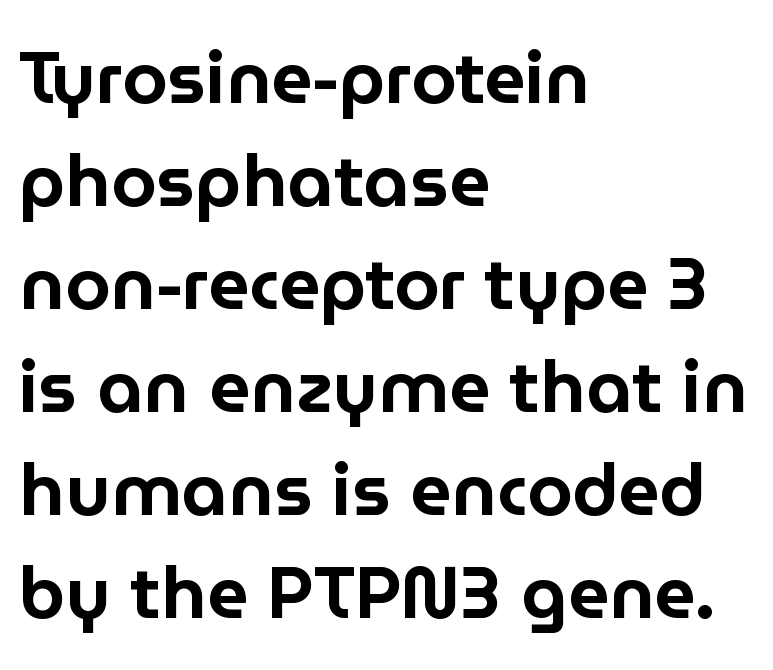
Q: Is the text italic (slanted)? A: No, it is upright.
Q: Is the typeface a serif or a sans-serif typeface? A: Sans-serif.
Q: Is the text underlined? A: No.
Q: How is the paragraph aligned? A: Left-aligned.
Q: Is the spacing between letters normal or unusually wide? A: Normal.
Q: Is the spacing between lines tight, normal or loose? A: Normal.
Q: Width (condensed, normal, or wide)? A: Normal.
Q: Stroke contrast? A: Low.
Q: x-height? A: Medium.
Q: Monospaced? A: No.
